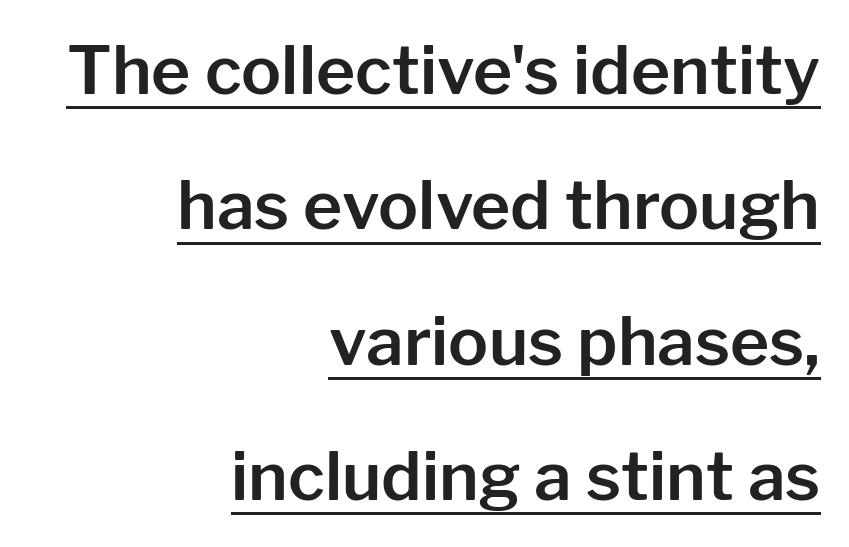
Notice how the stems are strictly vertical — no italics here. Think of a printed novel: that variable character pitch is what you see here. The passage shown stacks its lines with a broad gap. Serif or sans? Sans — the stroke terminals are bare. Compared with undecorated copy, this sample adds a rule below the words.
